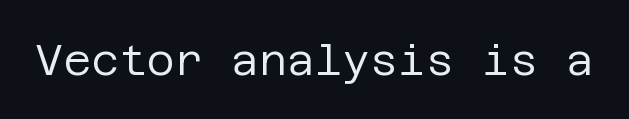
The image shows 43 px regular-weight sans-serif type, upright; set normal letter spacing, not underlined; low stroke contrast and a large x-height.
